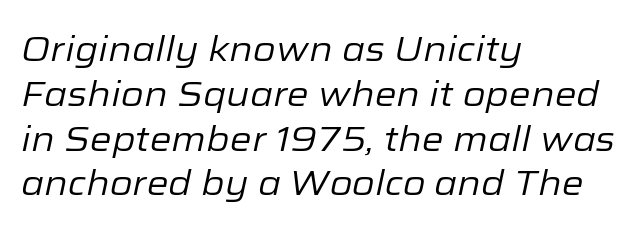
The image shows 35 px regular-weight type, italic (leaning right); set left-aligned, normal line spacing (1.28x), normal letter spacing, not underlined; low stroke contrast and a medium x-height.
